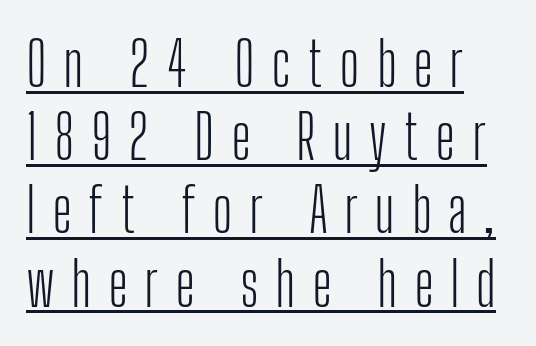
The image shows 61 px light, condensed sans-serif type, upright; set line spacing 1.2x, unusually wide letter spacing (+0.27 em), underlined; low stroke contrast and a medium x-height.
